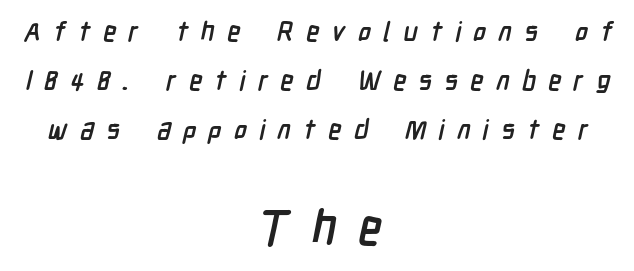
Nothing sits at the stroke ends, so this counts as sans-serif. The rendering uses natural spacing where letterforms have individual widths. The gaps between neighbouring characters are conspicuously large. Letters rest on an invisible, unmarked baseline. Bold? Absolutely — the strokes are thick and heavy. Every row of glyphs is offset so its center matches the block's center.
